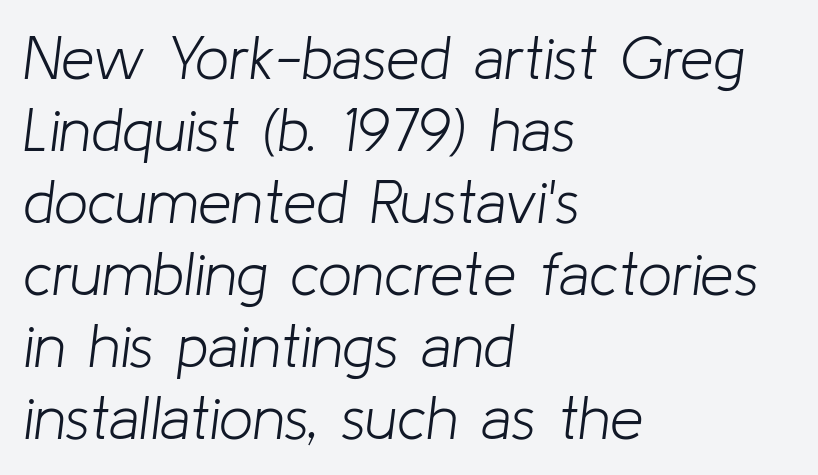
{"italic": "yes", "lean": "right", "slant_degrees": 8, "bold": "no", "weight": "light", "width": "normal", "stroke_contrast": "low", "x_height": "medium", "monospaced": "no", "underline": "no", "align": "left", "line_spacing_ratio": 1.2, "letter_spacing": "normal", "letter_spacing_em": 0.0, "glyph_px": 60}
